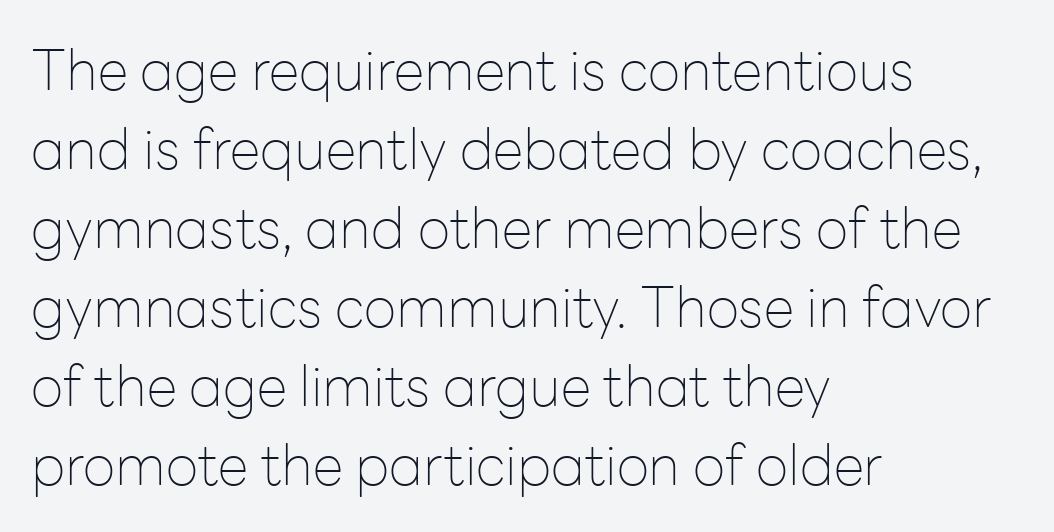
{"serif": "no", "italic": "no", "bold": "no", "weight": "thin", "width": "normal", "stroke_contrast": "low", "x_height": "medium", "monospaced": "no", "underline": "no", "align": "left", "line_spacing": "normal", "line_spacing_ratio": 1.41, "letter_spacing": "normal", "letter_spacing_em": 0.0, "glyph_px": 56}
